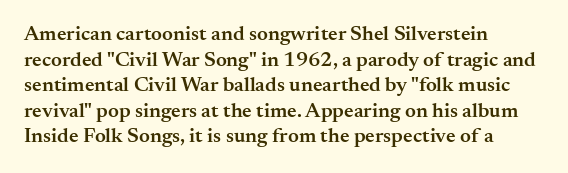
The image shows 21 px text type, upright; set left-aligned, line spacing 1.22x, normal letter spacing, not underlined.
